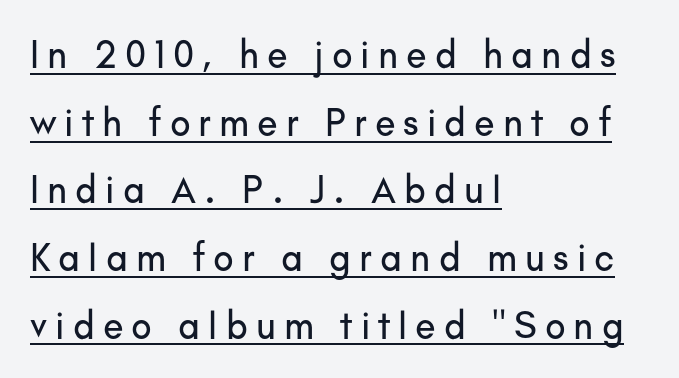
Q: Is the text italic (slanted)? A: No, it is upright.
Q: Is the typeface a serif or a sans-serif typeface? A: Sans-serif.
Q: Is the text underlined? A: Yes.
Q: How is the paragraph aligned? A: Left-aligned.
Q: Is the spacing between letters normal or unusually wide? A: Unusually wide.
Q: Width (condensed, normal, or wide)? A: Normal.
Q: Stroke contrast? A: Low.
Q: x-height? A: Small.
Q: Monospaced? A: No.
